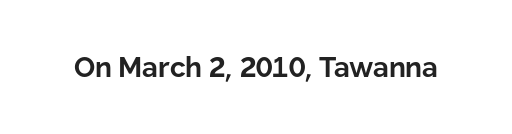
The passage shown is emphatically bold. Observe the ordinary spacing: letters are neighbours, not strangers. Spacing verdict: proportional, widths tailored to each character. The designer went with a sans here, leaving each stem footless. Rule under the text: the space is simply empty.
